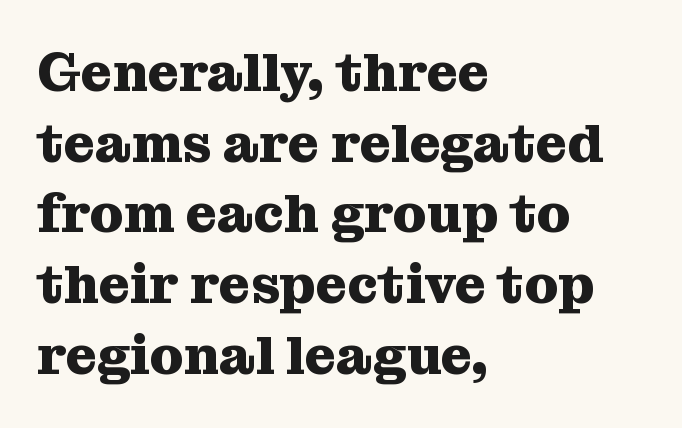
The image shows 54 px heavy serif type, upright; set left-aligned, normal line spacing (1.31x), normal letter spacing, not underlined; medium stroke contrast and a medium x-height.
